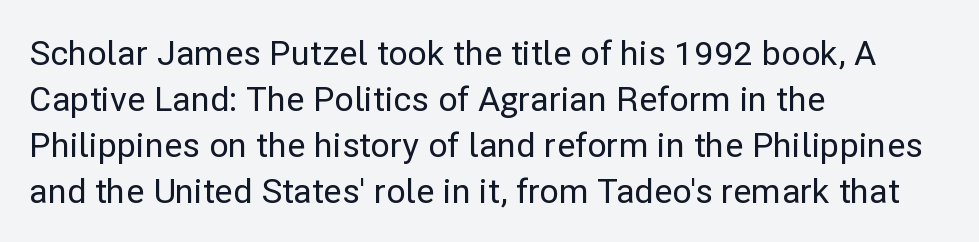
Q: Is the text italic (slanted)? A: No, it is upright.
Q: Is the typeface a serif or a sans-serif typeface? A: Sans-serif.
Q: Is the text underlined? A: No.
Q: How is the paragraph aligned? A: Left-aligned.
Q: Is the spacing between letters normal or unusually wide? A: Normal.
Q: Is the spacing between lines tight, normal or loose? A: Normal.
Q: Width (condensed, normal, or wide)? A: Normal.
Q: Stroke contrast? A: Low.
Q: x-height? A: Medium.
Q: Monospaced? A: No.
